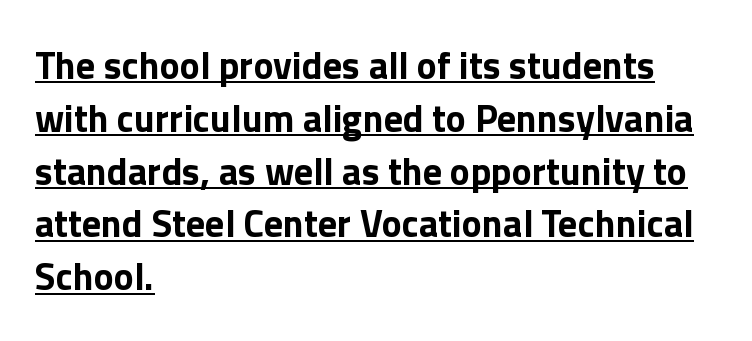
The axis of the letterforms is exactly vertical. Evenly set lines give the paragraph a standard silhouette. Honestly, the letter spacing is just normal — you wouldn't notice it. In terms of letterform style, serifs are entirely absent.
